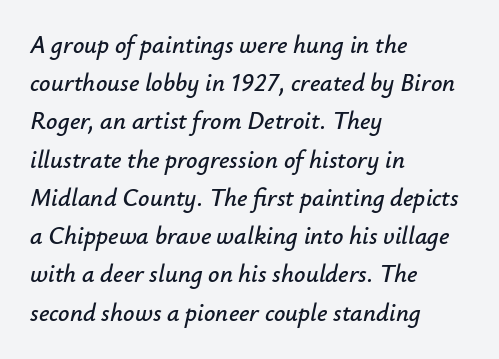
Q: Is the text italic (slanted)? A: Yes, it leans right by about 12 degrees.
Q: Is the text underlined? A: No.
Q: How is the paragraph aligned? A: Left-aligned.
Q: Is the spacing between letters normal or unusually wide? A: Normal.
Q: Is the spacing between lines tight, normal or loose? A: Normal.
